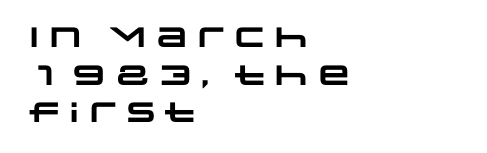
{"serif": "no", "bold": "yes", "weight": "heavy", "width": "wide", "stroke_contrast": "low", "x_height": "large", "monospaced": "no", "underline": "no", "align": "left", "line_spacing": "normal", "line_spacing_ratio": 1.34, "letter_spacing": "normal", "letter_spacing_em": 0.0, "glyph_px": 28}
